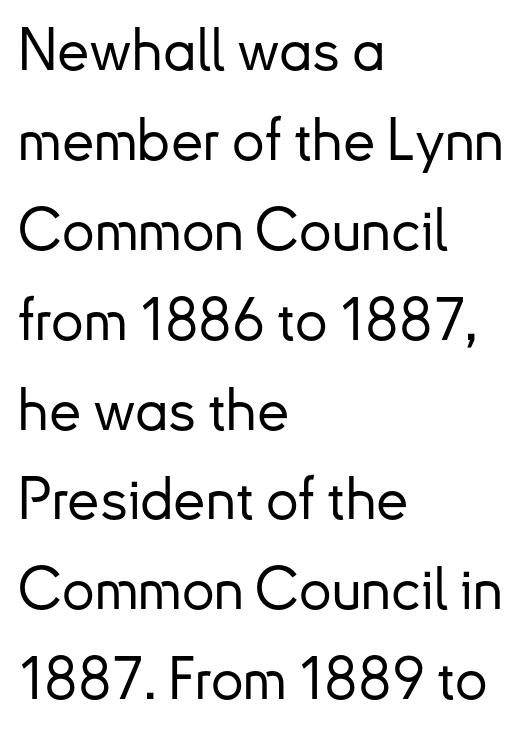
The image shows 58 px sans-serif type, upright; set left-aligned, normal line spacing (1.55x), normal letter spacing, not underlined; low stroke contrast and a small x-height.
